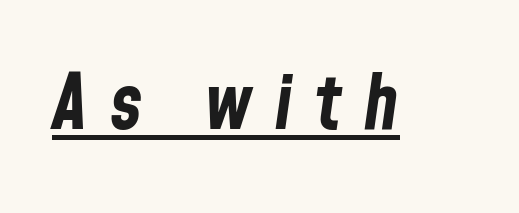
Q: Is the text bold? A: Yes.
Q: Is the text italic (slanted)? A: Yes, it leans right by about 8 degrees.
Q: Is the text underlined? A: Yes.
Q: Is the spacing between letters normal or unusually wide? A: Unusually wide.
Q: Width (condensed, normal, or wide)? A: Condensed.
Q: Stroke contrast? A: Low.
Q: x-height? A: Medium.
Q: Monospaced? A: No.
